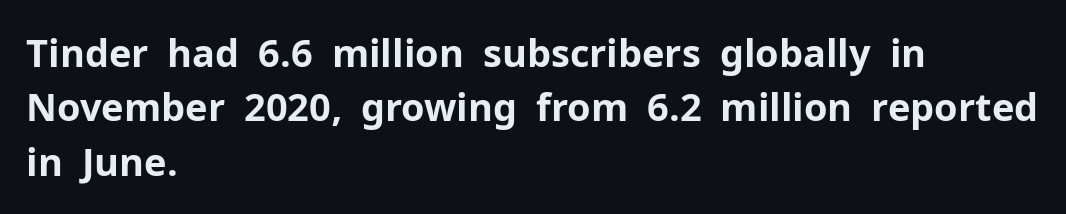
The image shows 38 px bold sans-serif type, upright; set left-aligned, normal line spacing (1.43x), normal letter spacing, not underlined; low stroke contrast and a medium x-height.
